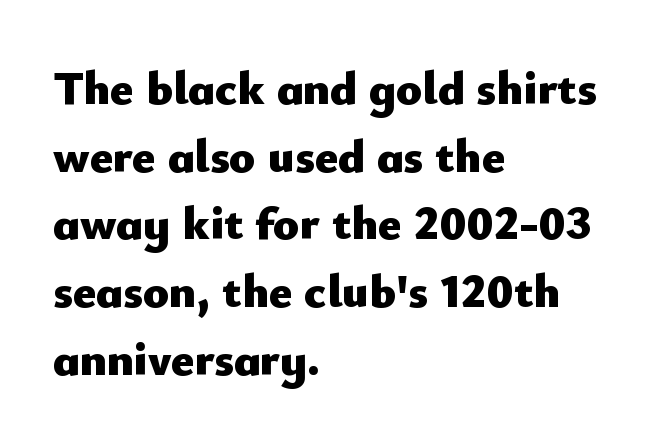
Typographically, this falls in the sans-serif category. It's the straight-up-and-down kind of type. Typeset ragged right — the left edge is the straight one. The gap between lines stays unmarked. The horizontal fit of the characters is conventional and even. The passage shown is emphatically bold.
